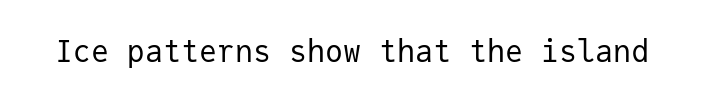
{"serif": "no", "italic": "no", "bold": "no", "weight": "regular", "width": "normal", "stroke_contrast": "low", "x_height": "medium", "monospaced": "yes", "underline": "no", "letter_spacing": "normal", "letter_spacing_em": 0.0, "glyph_px": 30}
